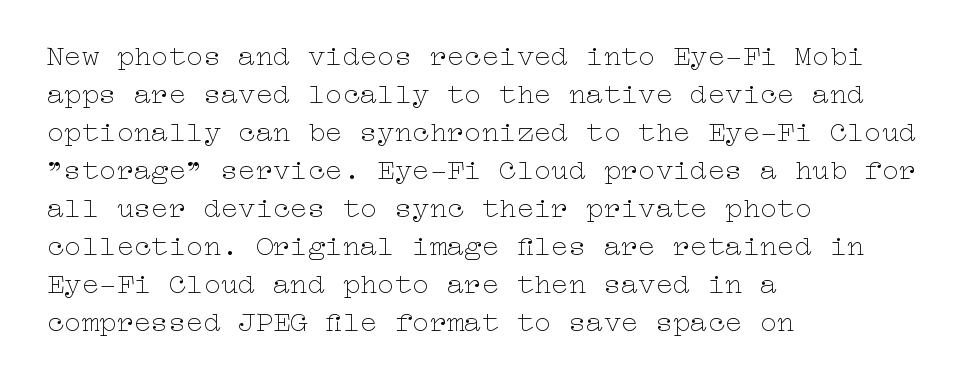
This sample uses plain, unmodified letter spacing. The letters look calm and open, with moderate or lighter stems. The paragraph has a hard left edge and a soft right edge. No italicization has been applied; the sample stays upright.
